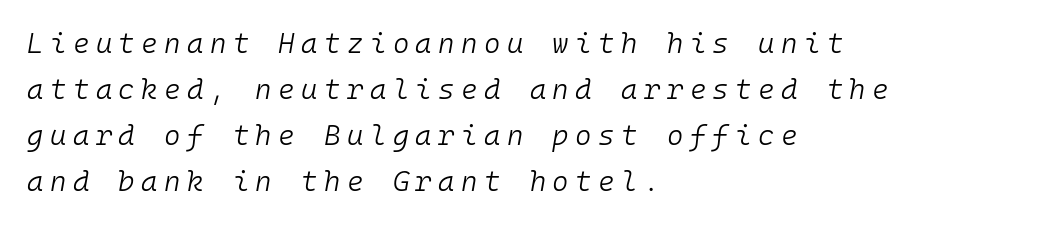
Q: Is the text bold? A: No.
Q: Is the text italic (slanted)? A: Yes, it leans right by about 10 degrees.
Q: Is the text underlined? A: No.
Q: How is the paragraph aligned? A: Left-aligned.
Q: Is the spacing between letters normal or unusually wide? A: Unusually wide.
Q: Is the spacing between lines tight, normal or loose? A: Normal.
Q: Width (condensed, normal, or wide)? A: Normal.
Q: Stroke contrast? A: Low.
Q: x-height? A: Medium.
Q: Monospaced? A: Yes.
